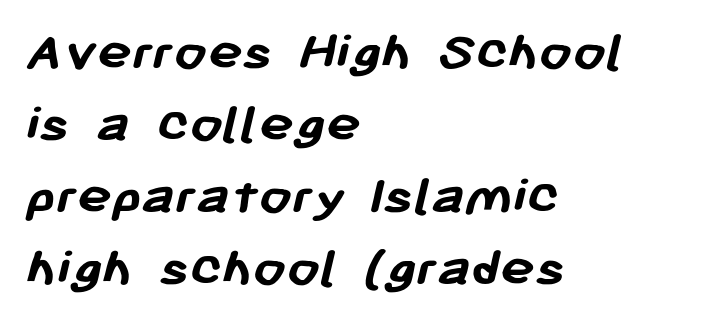
Q: Is the text bold? A: Yes.
Q: Is the typeface a serif or a sans-serif typeface? A: Sans-serif.
Q: Is the text underlined? A: No.
Q: How is the paragraph aligned? A: Left-aligned.
Q: Is the spacing between letters normal or unusually wide? A: Normal.
Q: Width (condensed, normal, or wide)? A: Normal.
Q: Stroke contrast? A: Low.
Q: x-height? A: Medium.
Q: Monospaced? A: No.
